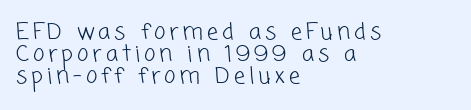
{"bold": "no", "underline": "no", "align": "left", "line_spacing": "tight", "line_spacing_ratio": 1.0, "glyph_px": 22}
